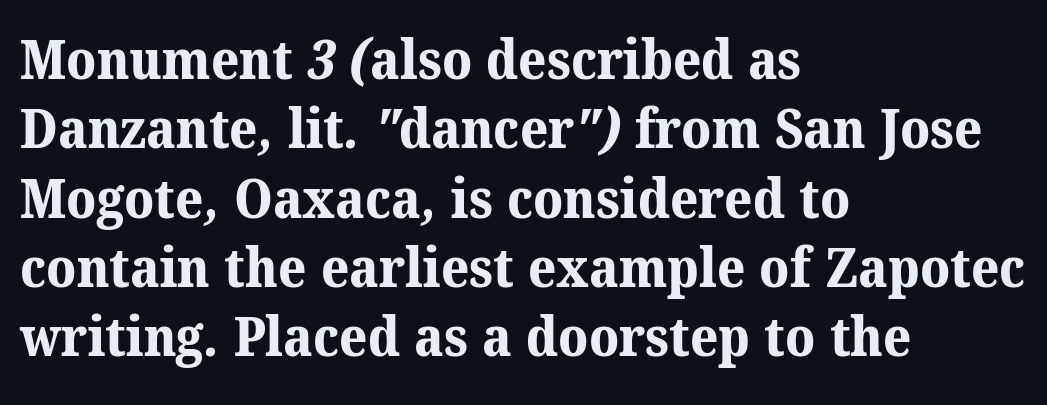
{"serif": "yes", "bold": "yes", "weight": "bold", "width": "normal", "stroke_contrast": "medium", "x_height": "medium", "monospaced": "no", "underline": "no", "align": "left", "line_spacing": "normal", "line_spacing_ratio": 1.26, "letter_spacing": "normal", "letter_spacing_em": 0.0, "glyph_px": 55}
